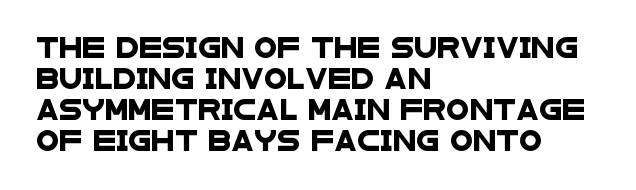
Rule under the text: the space is simply empty. Nobody touched the tracking dial on this one. Successive baselines arrive at the customary interval. Caption: multi-line text, flush left, ragged right.
